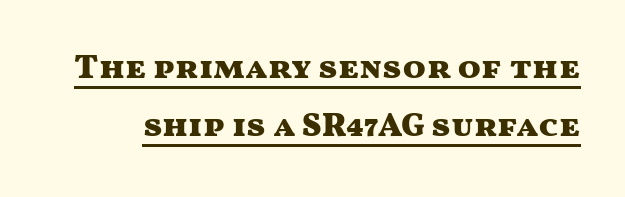
{"serif": "no", "italic": "no", "bold": "yes", "weight": "heavy", "width": "wide", "stroke_contrast": "medium", "x_height": "medium", "monospaced": "no", "underline": "yes", "line_spacing_ratio": 1.72, "letter_spacing": "normal", "letter_spacing_em": 0.0, "glyph_px": 34}
